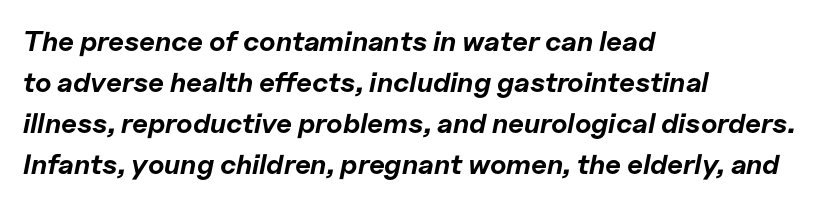
Q: Is the text bold? A: Yes.
Q: Is the text italic (slanted)? A: Yes, it leans right by about 11 degrees.
Q: Is the text underlined? A: No.
Q: How is the paragraph aligned? A: Left-aligned.
Q: Is the spacing between letters normal or unusually wide? A: Normal.
Q: Is the spacing between lines tight, normal or loose? A: Normal.
Q: Width (condensed, normal, or wide)? A: Normal.
Q: Stroke contrast? A: Low.
Q: x-height? A: Medium.
Q: Monospaced? A: No.
